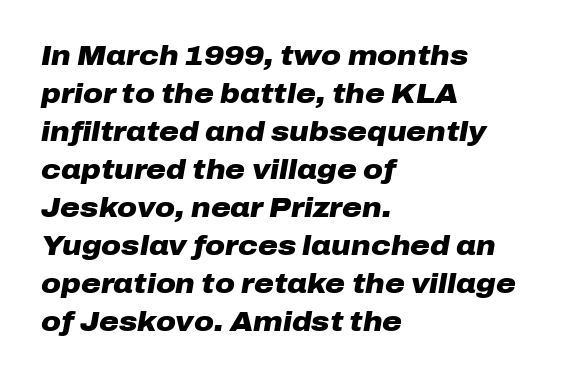
The image shows 27 px bold type, italic (leaning right); set left-aligned, normal line spacing (1.41x), normal letter spacing, not underlined.
